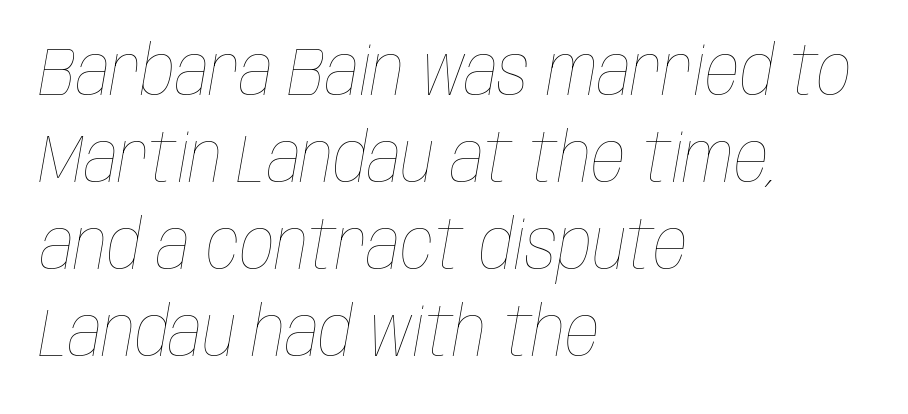
{"italic": "yes", "lean": "right", "slant_degrees": 10, "bold": "no", "weight": "thin", "width": "condensed", "stroke_contrast": "low", "x_height": "large", "monospaced": "no", "underline": "no", "align": "left", "line_spacing": "normal", "line_spacing_ratio": 1.28, "letter_spacing": "normal", "letter_spacing_em": 0.0, "glyph_px": 68}
